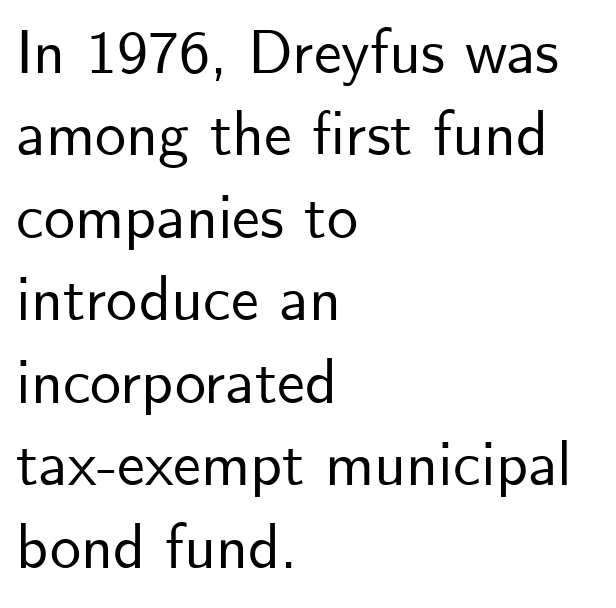
The specimen reads as upright at a glance. Only glyphs here, with clear space below each row. These lines are rendered in a variable-pitch font. A classic flush-left, rag-right setting is used for this passage.
